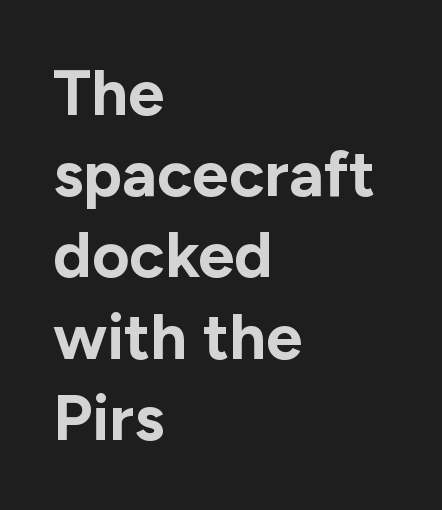
{"serif": "no", "italic": "no", "bold": "yes", "weight": "bold", "width": "normal", "stroke_contrast": "low", "x_height": "medium", "monospaced": "no", "underline": "no", "align": "left", "line_spacing": "normal", "line_spacing_ratio": 1.25, "letter_spacing": "normal", "letter_spacing_em": 0.0, "glyph_px": 65}
